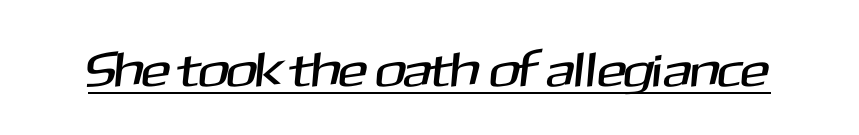
Tracking value appears to be zero — textbook default spacing. Each letter keeps its own natural width here, so spacing adapts to shape. Decoration check: the copy is underlined. No feet cap the strokes, marking this as sans-serif type.
